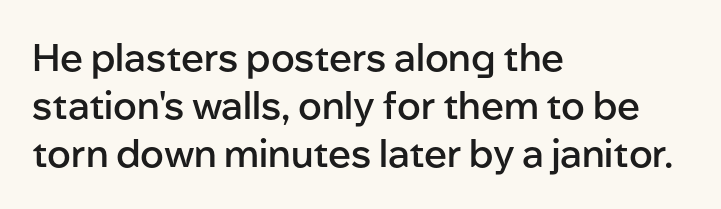
{"serif": "no", "italic": "no", "bold": "semi", "weight": "semibold", "width": "normal", "stroke_contrast": "low", "x_height": "medium", "monospaced": "no", "underline": "no", "align": "left", "line_spacing": "normal", "line_spacing_ratio": 1.26, "letter_spacing": "normal", "letter_spacing_em": 0.0, "glyph_px": 38}
